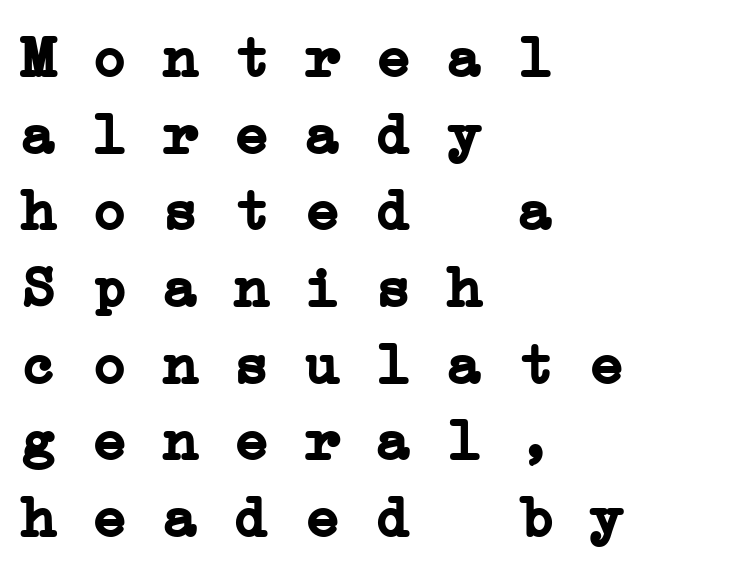
Each word holds together tightly as a unit, with standard inter-letter gaps. Quick note: interline space is typical. Heft: maximum for text — a bold. Unlike a clean sans, this face finishes its strokes with serifs.
